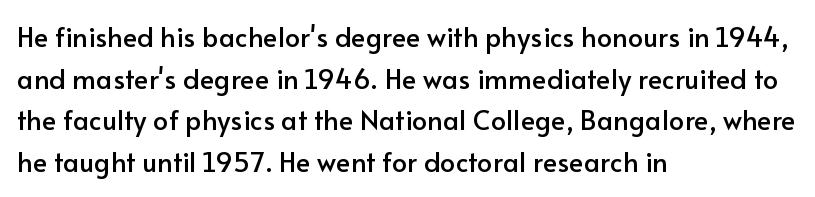
A typesetter would call this zero additional tracking. Line beginnings align vertically; line endings do not. The leading is moderate, giving the passage an even texture. No italicization has been applied; the sample stays upright. This rendering features lettering with no underline.
